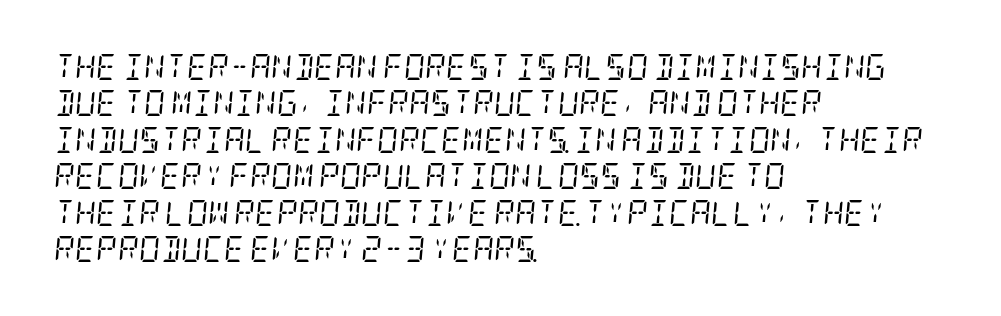
{"italic": "yes", "lean": "right", "slant_degrees": 5, "bold": "no", "underline": "no", "align": "left", "line_spacing": "normal", "line_spacing_ratio": 1.4, "letter_spacing": "normal", "letter_spacing_em": 0.0, "glyph_px": 26}
